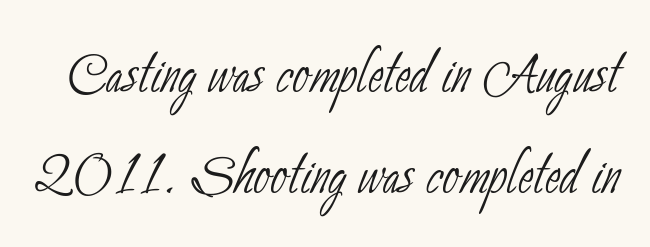
The typesetting does not lean heavy: it is not bold. Each row of text sits above clean, open space. The rendering keeps characters at their native spacing. The letters advance in unequal steps, a hallmark of proportional type.
